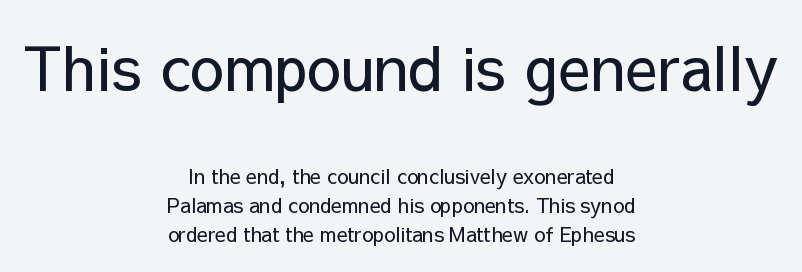
{"serif": "no", "italic": "no", "bold": "no", "weight": "regular", "width": "normal", "stroke_contrast": "low", "x_height": "medium", "monospaced": "no", "underline": "no", "align": "center", "line_spacing": "normal", "line_spacing_ratio": 1.46, "letter_spacing": "normal", "letter_spacing_em": 0.0, "larger_block": "first", "size_ratio": 3.05, "glyph_px": 61}
